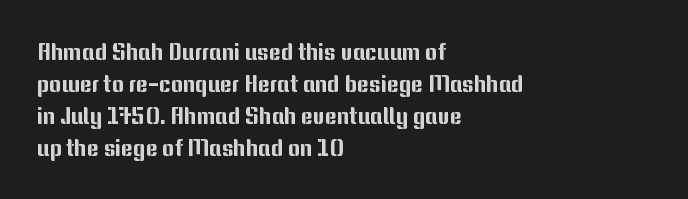
{"italic": "no", "underline": "no", "align": "left", "line_spacing": "normal", "line_spacing_ratio": 1.39, "letter_spacing": "normal", "letter_spacing_em": 0.0, "glyph_px": 23}
